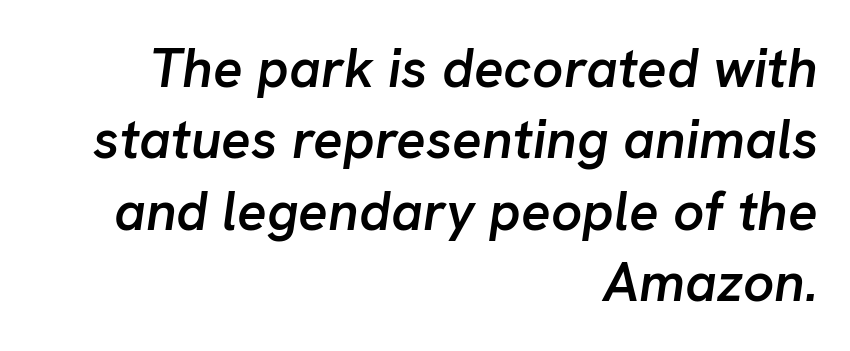
Q: Is the text bold? A: Semi-bold.
Q: Is the text italic (slanted)? A: Yes, it leans right by about 8 degrees.
Q: Is the text underlined? A: No.
Q: How is the paragraph aligned? A: Right-aligned.
Q: Is the spacing between letters normal or unusually wide? A: Normal.
Q: Is the spacing between lines tight, normal or loose? A: Normal.
Q: Width (condensed, normal, or wide)? A: Normal.
Q: Stroke contrast? A: Low.
Q: x-height? A: Medium.
Q: Monospaced? A: No.
